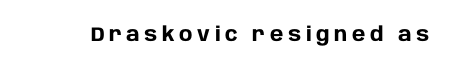
{"italic": "no", "bold": "yes", "underline": "no", "letter_spacing": "wide", "letter_spacing_em": 0.23, "glyph_px": 20}
